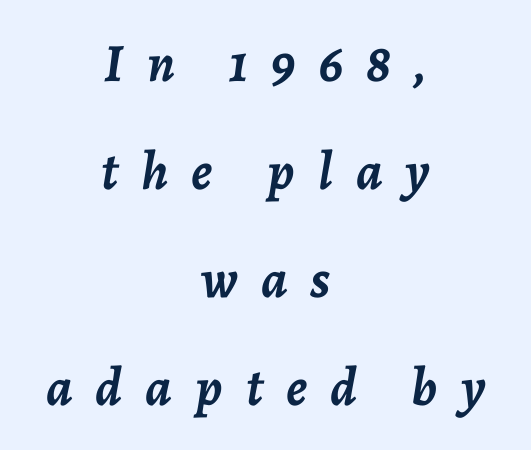
The image shows 54 px semibold type, italic (leaning right); set centered, loose line spacing (2.0x), unusually wide letter spacing (+0.43 em), not underlined; low stroke contrast and a medium x-height.
